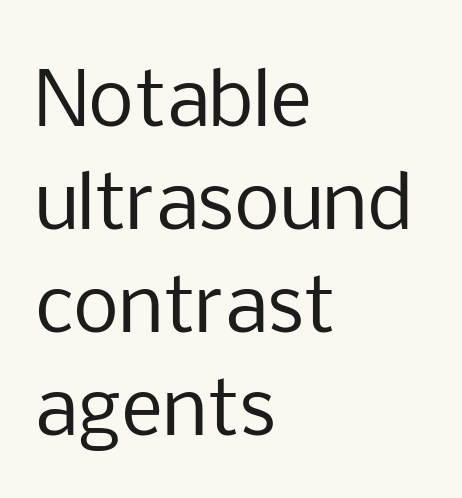
Q: Is the text bold? A: No.
Q: Is the text italic (slanted)? A: No, it is upright.
Q: Is the typeface a serif or a sans-serif typeface? A: Sans-serif.
Q: Is the text underlined? A: No.
Q: How is the paragraph aligned? A: Left-aligned.
Q: Is the spacing between letters normal or unusually wide? A: Normal.
Q: Is the spacing between lines tight, normal or loose? A: Normal.
Q: Width (condensed, normal, or wide)? A: Normal.
Q: Stroke contrast? A: Low.
Q: x-height? A: Medium.
Q: Monospaced? A: No.
